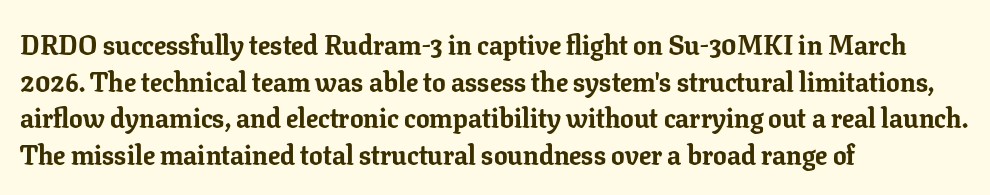
Casual observation: everything's shoved over to the left. Look at the tracking — it's just the regular setting, nothing added. The rendering uses a moderate line-height, typical for paragraphs. Decoration check: the copy has no underline. The face used here has the dense, thick strokes of a bold. The typography opts for an upright posture over an oblique one.
